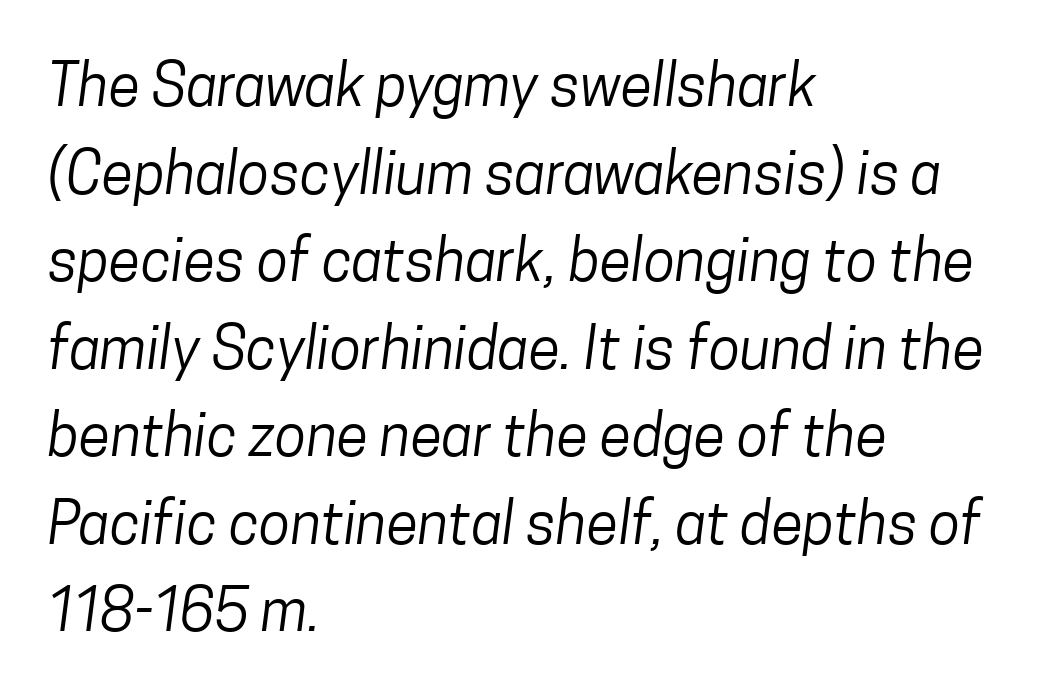
The image shows 58 px regular-weight, condensed sans-serif type; set left-aligned, normal line spacing (1.51x), normal letter spacing, not underlined; low stroke contrast and a medium x-height.
